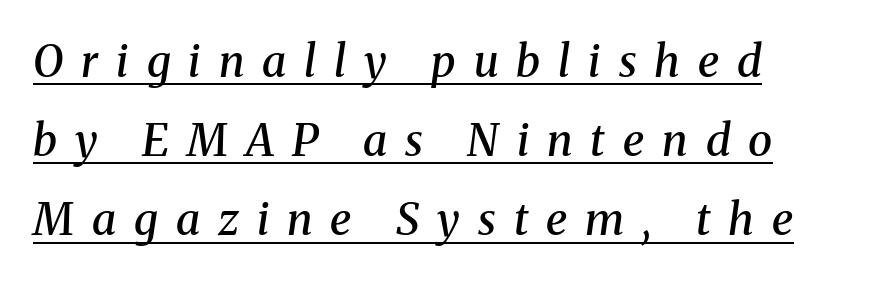
{"serif": "yes", "italic": "yes", "lean": "right", "slant_degrees": 8, "bold": "semi", "weight": "semibold", "width": "normal", "stroke_contrast": "medium", "x_height": "medium", "monospaced": "no", "underline": "yes", "align": "left", "line_spacing_ratio": 1.8, "letter_spacing": "wide", "letter_spacing_em": 0.41, "glyph_px": 44}
